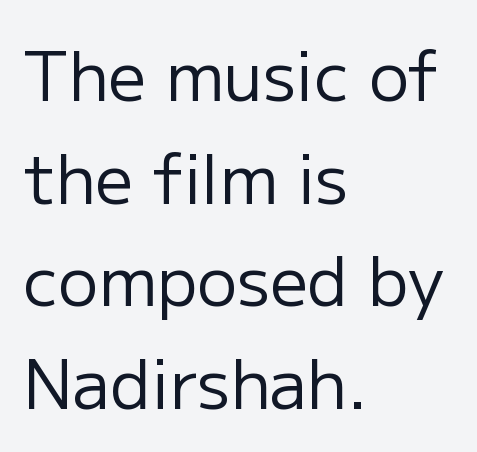
{"serif": "no", "italic": "no", "bold": "no", "weight": "regular", "width": "normal", "stroke_contrast": "low", "x_height": "medium", "monospaced": "no", "underline": "no", "align": "left", "line_spacing": "normal", "line_spacing_ratio": 1.53, "letter_spacing": "normal", "letter_spacing_em": 0.0, "glyph_px": 67}
